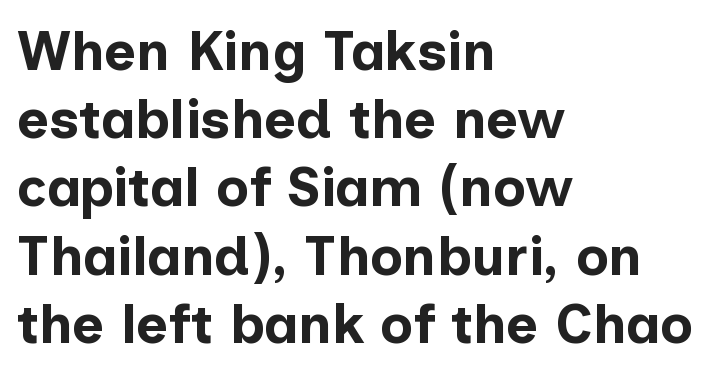
Descender tails drop into unmarked territory. Varying glyph widths throughout — classic text-font behaviour. The line texture is even and compact thanks to regular tracking. Pretty heavy lettering here — definitely bold. The lines in this sample share a left origin and differ only in where they stop.
